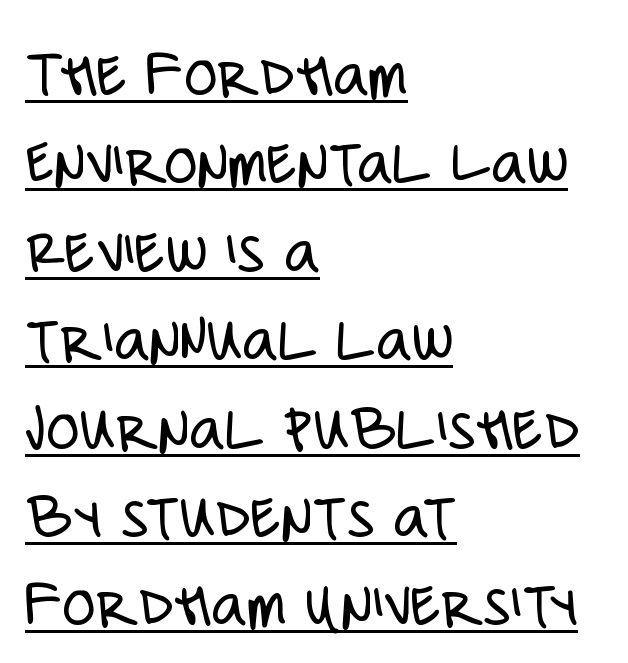
{"serif": "no", "italic": "no", "bold": "no", "weight": "light", "width": "condensed", "stroke_contrast": "low", "x_height": "large", "monospaced": "no", "underline": "yes", "align": "left", "line_spacing": "normal", "line_spacing_ratio": 1.3, "letter_spacing": "normal", "letter_spacing_em": 0.0, "glyph_px": 68}
